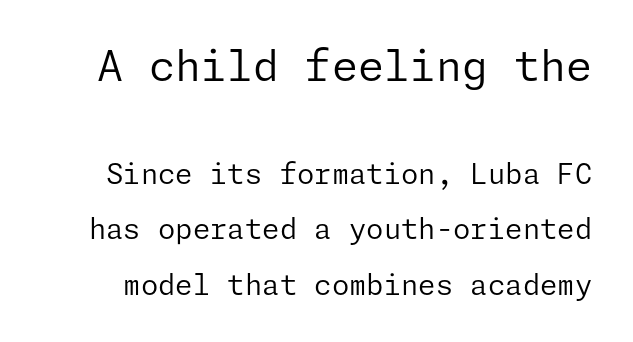
The image shows 42 px regular-weight sans-serif type, upright; set loose line spacing (1.97x), normal letter spacing, not underlined; the first (top) block is 1.5x larger; low stroke contrast and a medium x-height.
